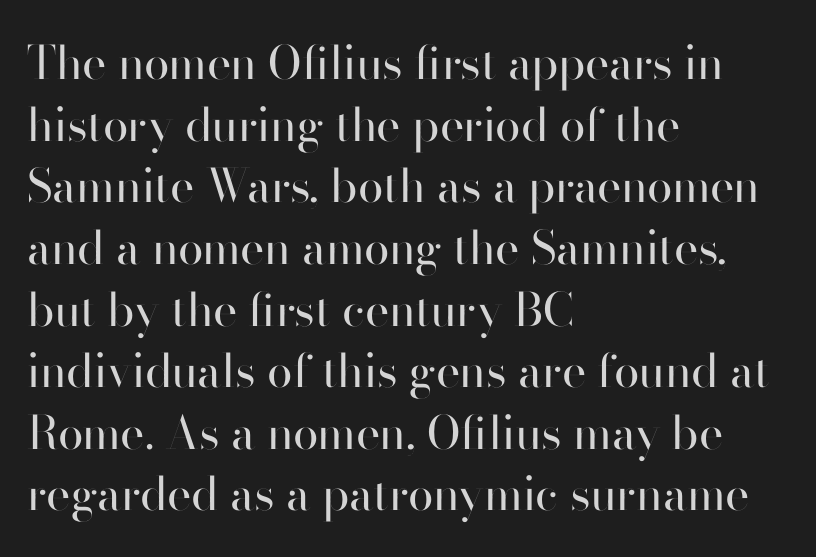
Q: Is the text bold? A: No.
Q: Is the text italic (slanted)? A: No, it is upright.
Q: Is the typeface a serif or a sans-serif typeface? A: Sans-serif.
Q: Is the text underlined? A: No.
Q: How is the paragraph aligned? A: Left-aligned.
Q: Is the spacing between letters normal or unusually wide? A: Normal.
Q: Is the spacing between lines tight, normal or loose? A: Normal.
Q: Width (condensed, normal, or wide)? A: Normal.
Q: Stroke contrast? A: High.
Q: x-height? A: Small.
Q: Monospaced? A: No.
